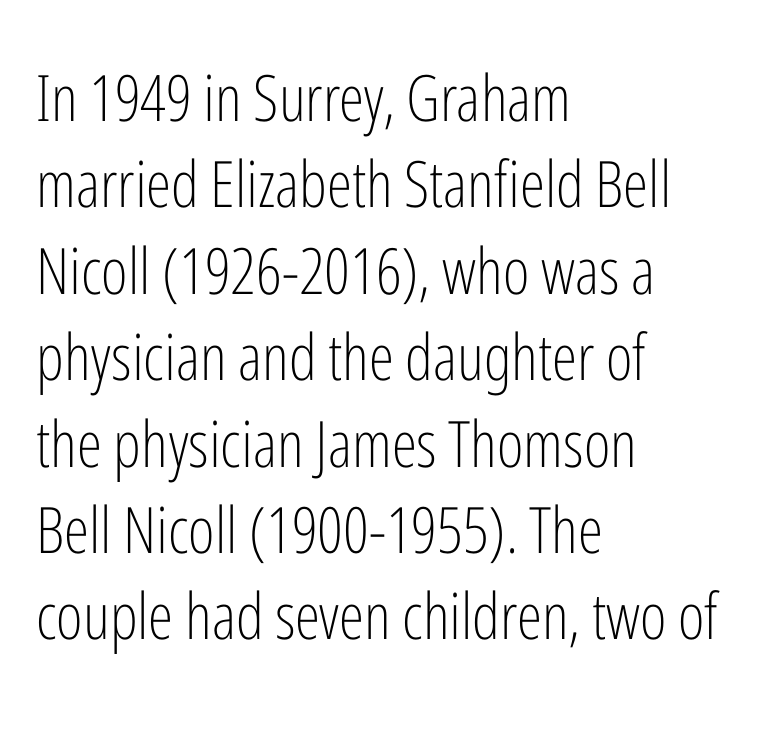
Serif or sans? Sans — the stroke terminals are bare. Ordinary non-slanted type is in use. The rendering uses natural spacing where letterforms have individual widths. Inter-character spacing is left at the font's built-in metrics.
